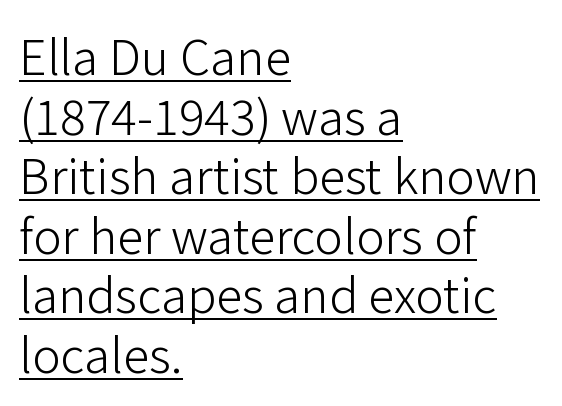
{"serif": "no", "italic": "no", "bold": "no", "weight": "light", "width": "normal", "stroke_contrast": "low", "x_height": "medium", "monospaced": "no", "underline": "yes", "align": "left", "line_spacing_ratio": 1.24, "letter_spacing": "normal", "letter_spacing_em": 0.0, "glyph_px": 48}
